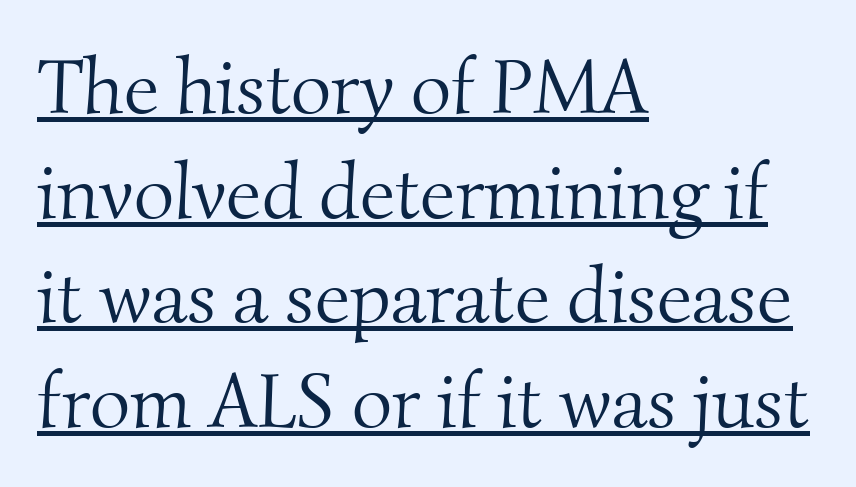
{"serif": "yes", "bold": "no", "weight": "light", "width": "normal", "stroke_contrast": "medium", "x_height": "small", "monospaced": "no", "underline": "yes", "align": "left", "line_spacing": "normal", "line_spacing_ratio": 1.34, "letter_spacing": "normal", "letter_spacing_em": 0.0, "glyph_px": 78}
